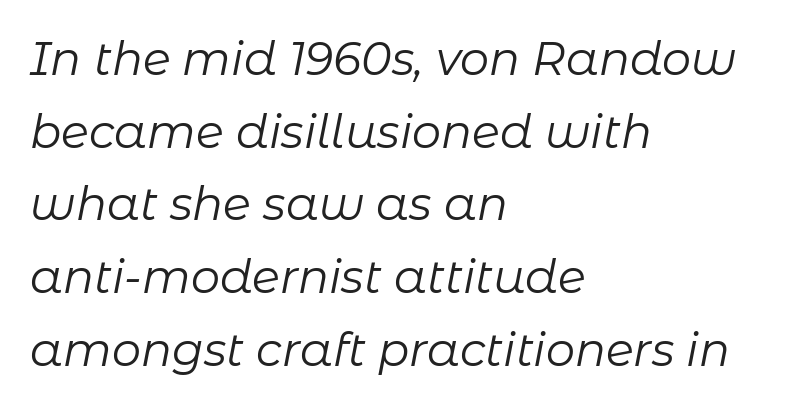
{"italic": "yes", "lean": "right", "slant_degrees": 11, "bold": "no", "weight": "regular", "width": "normal", "stroke_contrast": "low", "x_height": "medium", "monospaced": "no", "underline": "no", "align": "left", "line_spacing": "normal", "line_spacing_ratio": 1.58, "letter_spacing": "normal", "letter_spacing_em": 0.0, "glyph_px": 46}
